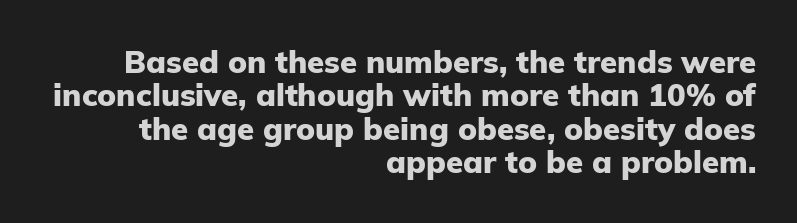
{"serif": "no", "italic": "no", "bold": "yes", "weight": "heavy", "width": "normal", "stroke_contrast": "low", "x_height": "medium", "monospaced": "no", "underline": "no", "align": "right", "line_spacing": "tight", "line_spacing_ratio": 1.08, "letter_spacing": "normal", "letter_spacing_em": 0.0, "glyph_px": 31}
